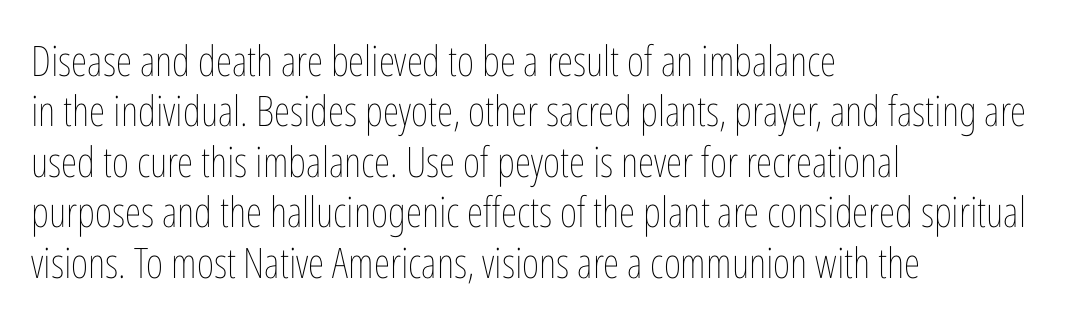
{"italic": "no", "bold": "no", "weight": "thin", "width": "condensed", "stroke_contrast": "low", "x_height": "medium", "monospaced": "no", "underline": "no", "align": "left", "line_spacing_ratio": 1.2, "letter_spacing": "normal", "letter_spacing_em": 0.0, "glyph_px": 42}
